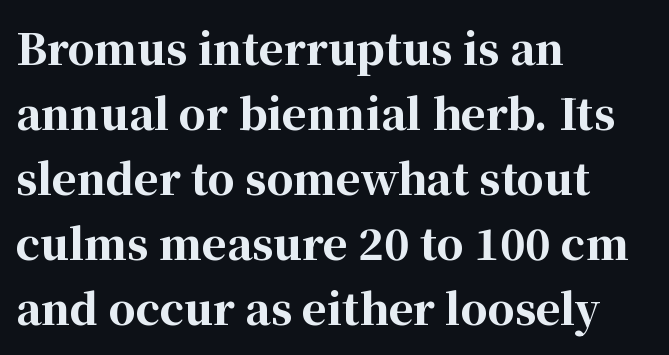
The image shows 42 px bold serif type, upright; set left-aligned, normal line spacing (1.55x), normal letter spacing, not underlined; high stroke contrast and a medium x-height.
